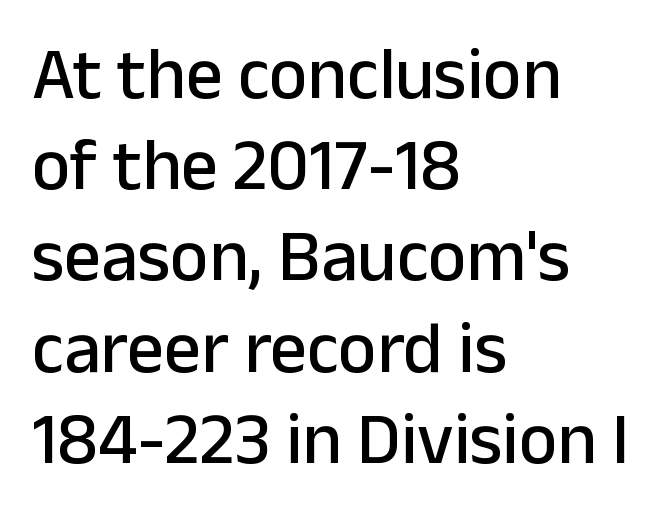
{"serif": "no", "italic": "no", "width": "normal", "stroke_contrast": "low", "x_height": "medium", "monospaced": "no", "underline": "no", "align": "left", "line_spacing": "normal", "line_spacing_ratio": 1.25, "letter_spacing": "normal", "letter_spacing_em": 0.0, "glyph_px": 73}
